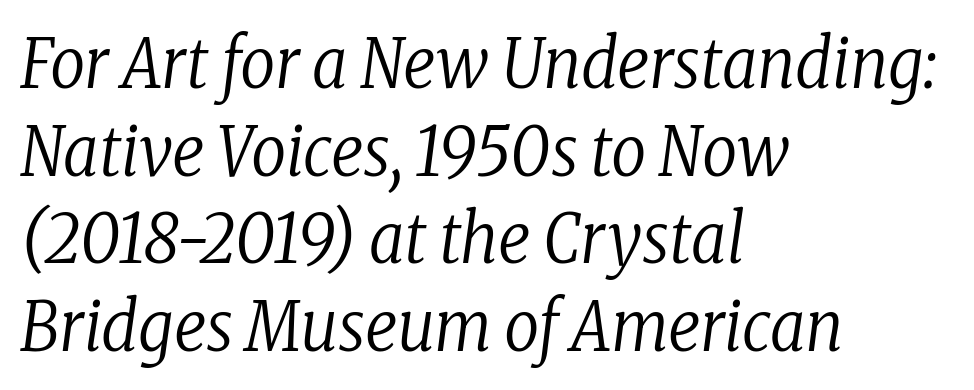
Q: Is the text bold? A: No.
Q: Is the text italic (slanted)? A: Yes, it leans right by about 8 degrees.
Q: Is the typeface a serif or a sans-serif typeface? A: Serif.
Q: Is the text underlined? A: No.
Q: How is the paragraph aligned? A: Left-aligned.
Q: Is the spacing between letters normal or unusually wide? A: Normal.
Q: Is the spacing between lines tight, normal or loose? A: Normal.
Q: Width (condensed, normal, or wide)? A: Condensed.
Q: Stroke contrast? A: Low.
Q: x-height? A: Medium.
Q: Monospaced? A: No.
